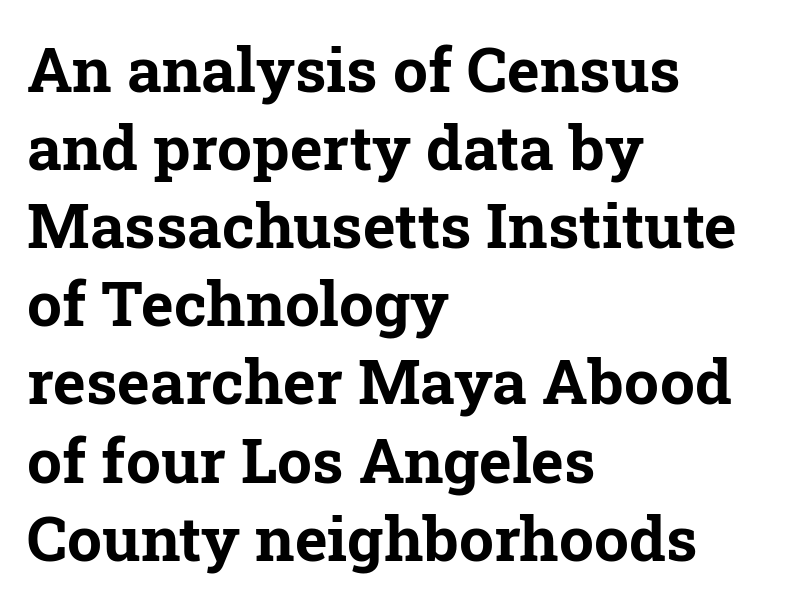
Left-aligned paragraph, ragged on the right. Letterform terminals end in serifs throughout the passage. The lines sit at an ordinary, default distance from one another. Lines of text with bare space underneath.
